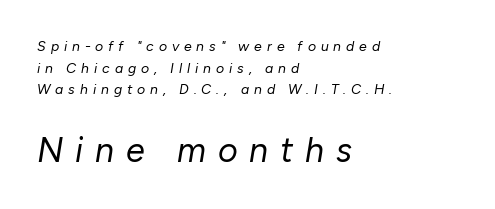
Q: Is the text bold? A: No.
Q: Is the text italic (slanted)? A: Yes, it leans right by about 10 degrees.
Q: Is the text underlined? A: No.
Q: How is the paragraph aligned? A: Left-aligned.
Q: Is the spacing between letters normal or unusually wide? A: Unusually wide.
Q: Is the spacing between lines tight, normal or loose? A: Normal.
Q: Which block of text is set in a larger size, the first (top) or the second (bottom)? A: The second (bottom) one.
Q: Width (condensed, normal, or wide)? A: Normal.
Q: Stroke contrast? A: Low.
Q: x-height? A: Medium.
Q: Monospaced? A: No.
